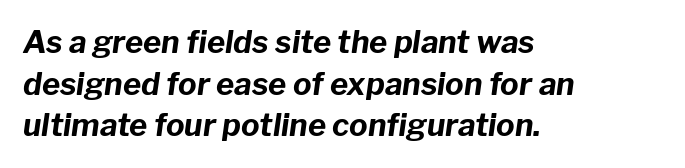
Q: Is the text bold? A: Yes.
Q: Is the text italic (slanted)? A: Yes, it leans right by about 8 degrees.
Q: Is the text underlined? A: No.
Q: How is the paragraph aligned? A: Left-aligned.
Q: Is the spacing between letters normal or unusually wide? A: Normal.
Q: Is the spacing between lines tight, normal or loose? A: Normal.
Q: Width (condensed, normal, or wide)? A: Normal.
Q: Stroke contrast? A: Low.
Q: x-height? A: Medium.
Q: Monospaced? A: No.
